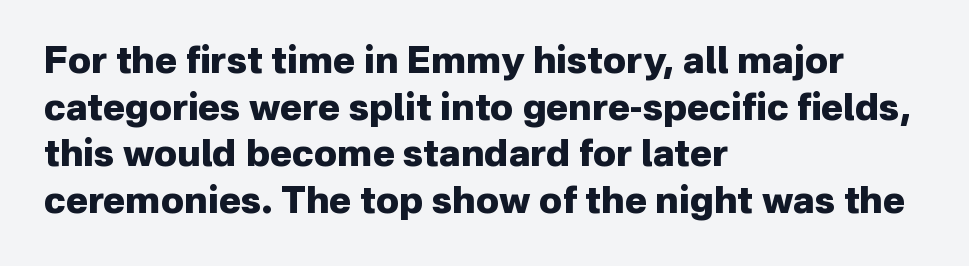
Set as a true bold cut, around the 700 mark. Quick note: interline space is typical. The characters display no serif detailing; their extremities are plain. Compared with a centered layout, this one pins lines to the left instead. The tracking reads as untouched default to a designer's eye. Rule under the text: the space is simply empty.
